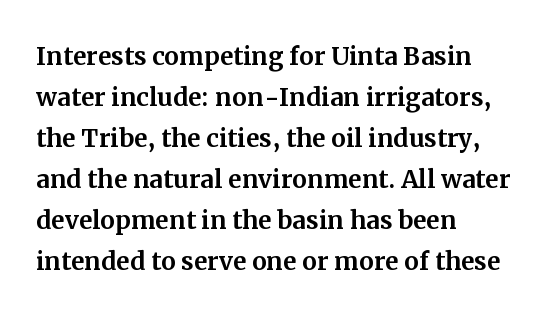
{"serif": "yes", "italic": "no", "width": "normal", "stroke_contrast": "medium", "x_height": "medium", "monospaced": "no", "underline": "no", "align": "left", "line_spacing_ratio": 1.24, "letter_spacing": "normal", "letter_spacing_em": 0.0, "glyph_px": 33}
